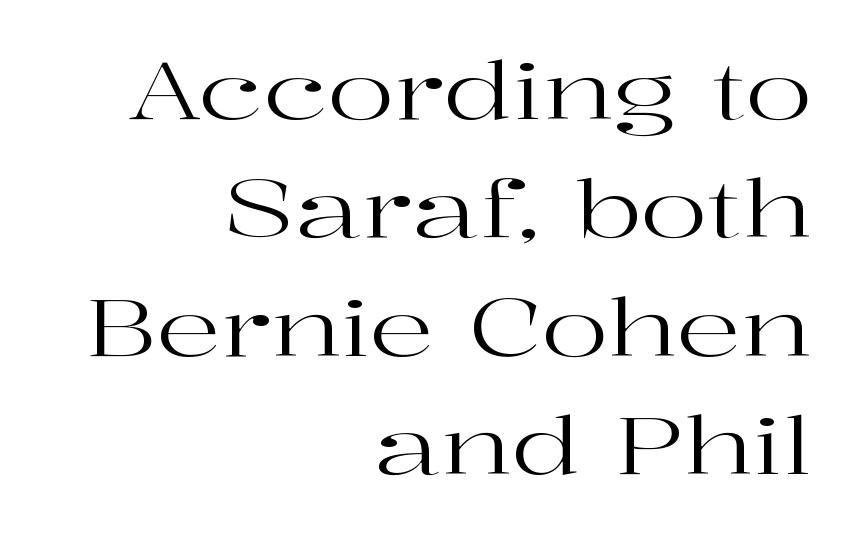
Plain, unruled lines of type. The passage shown has conventional tracking throughout. The specimen reads as upright at a glance. The paragraph has a hard right edge and a soft left edge. Observe the serifs anchoring each vertical stroke in this sample.
